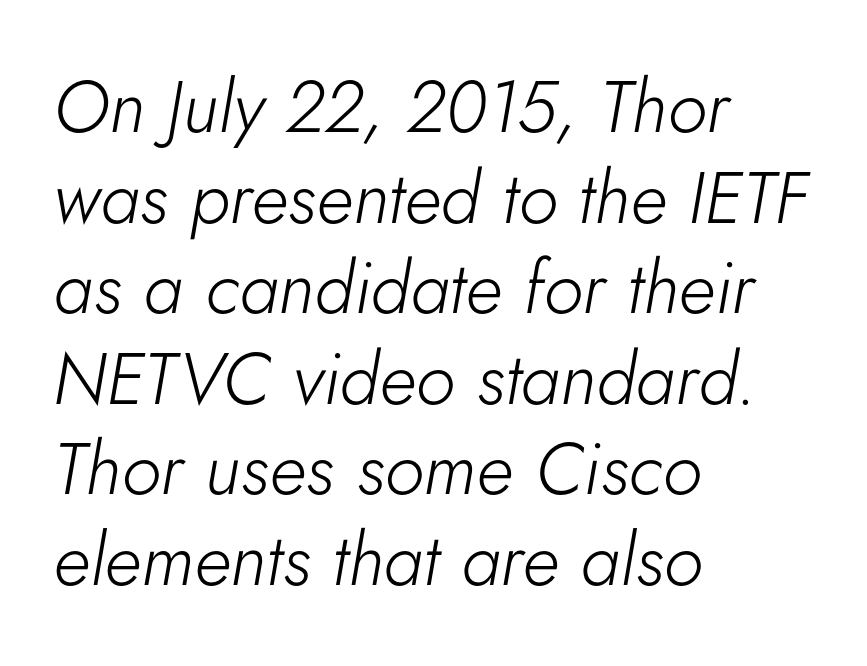
{"italic": "yes", "lean": "right", "slant_degrees": 5, "bold": "no", "weight": "light", "width": "normal", "stroke_contrast": "low", "x_height": "small", "monospaced": "no", "underline": "no", "align": "left", "line_spacing_ratio": 1.24, "letter_spacing": "normal", "letter_spacing_em": 0.0, "glyph_px": 73}
